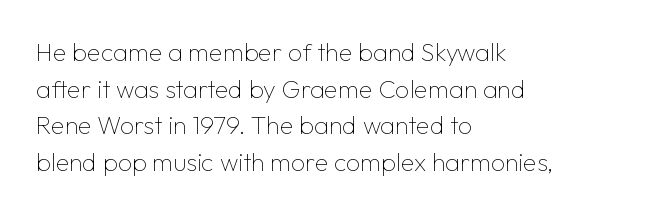
Q: Is the text bold? A: No.
Q: Is the text italic (slanted)? A: No, it is upright.
Q: Is the text underlined? A: No.
Q: How is the paragraph aligned? A: Left-aligned.
Q: Is the spacing between letters normal or unusually wide? A: Normal.
Q: Is the spacing between lines tight, normal or loose? A: Normal.
